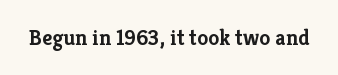
The image shows 22 px bold type, upright; set normal letter spacing, not underlined.
